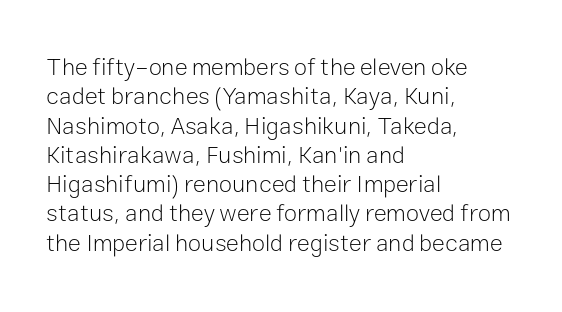
The image shows 24 px text type, upright; set left-aligned, line spacing 1.22x, normal letter spacing, not underlined.
